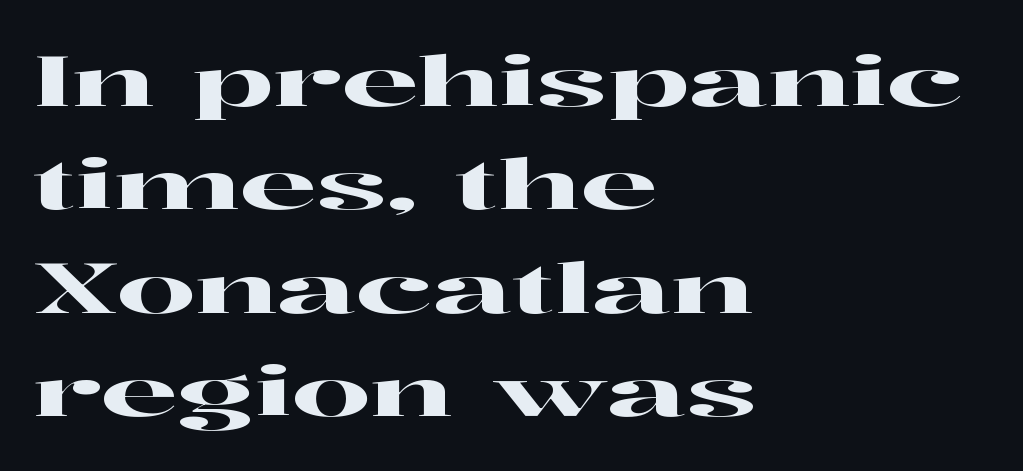
The lines in this sample share a left origin and differ only in where they stop. Looks like regular typesetting: each glyph gets only the width it needs. The string is rendered with underlining switched off. Upright lettering throughout.
